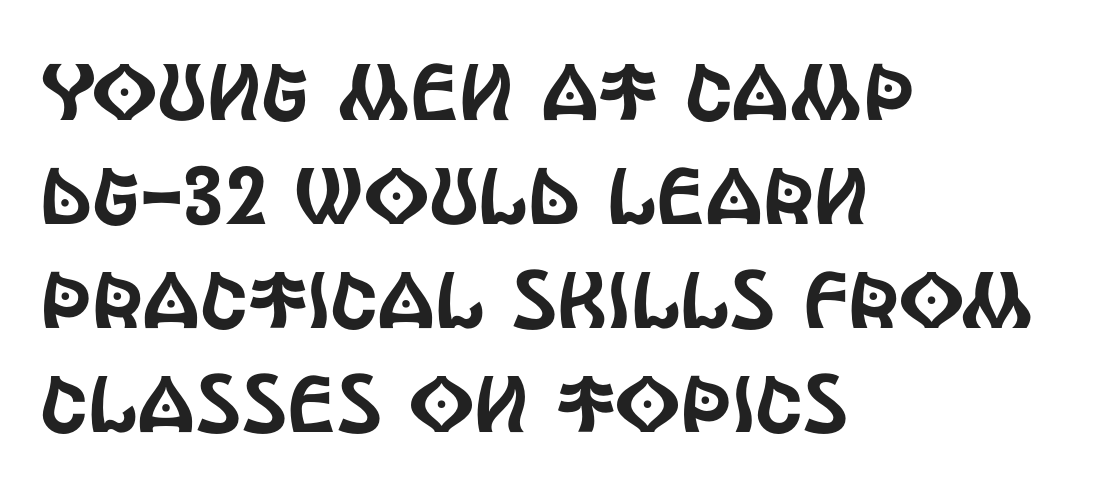
The image shows 80 px condensed sans-serif type, upright; set left-aligned, normal line spacing (1.3x), normal letter spacing, not underlined; a large x-height.
